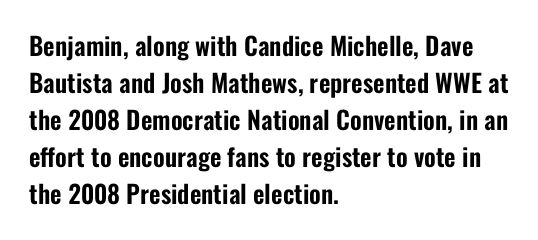
The image shows 25 px text type, upright; set left-aligned, normal line spacing (1.48x), normal letter spacing, not underlined.
